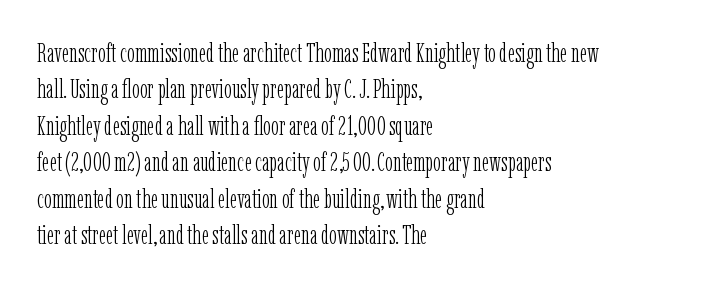
{"italic": "no", "bold": "no", "underline": "no", "align": "left", "line_spacing": "normal", "line_spacing_ratio": 1.4, "letter_spacing": "normal", "letter_spacing_em": 0.0, "glyph_px": 26}
